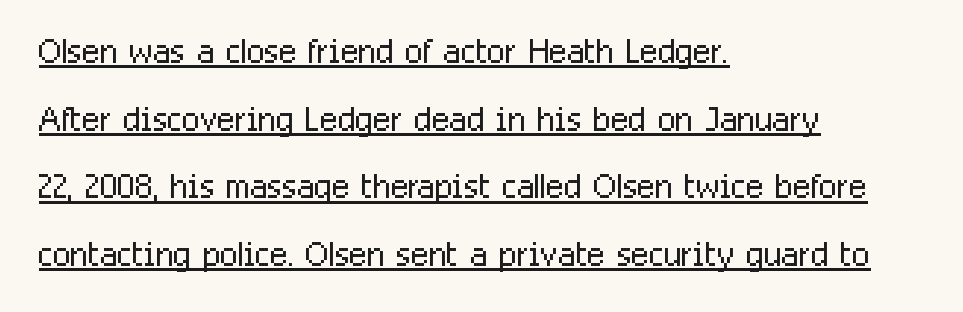
The image shows 47 px light, condensed sans-serif type, upright; set left-aligned, normal line spacing (1.44x), normal letter spacing, underlined; low stroke contrast and a medium x-height.
